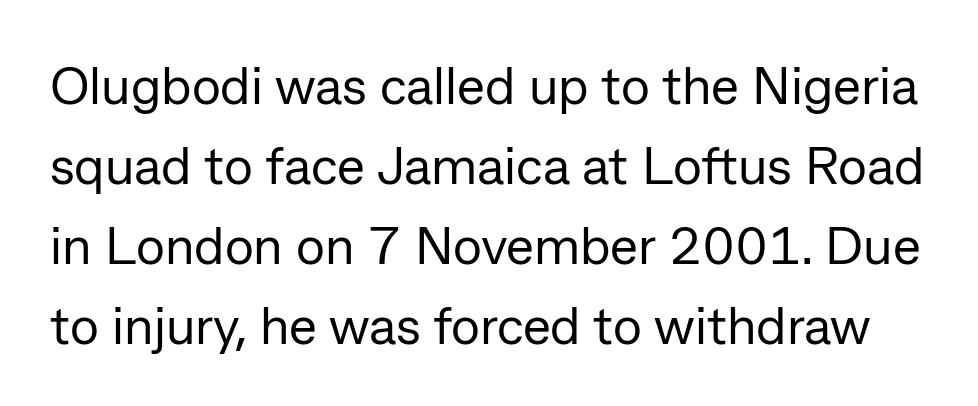
Posture: straight, roman, zero tilt. Horizontal bands of white between lines are of average thickness. The area under the type is left untouched. The letters carry no serifs — their stems end cleanly without finishing strokes. The strokes carry an ordinary text weight at most.
